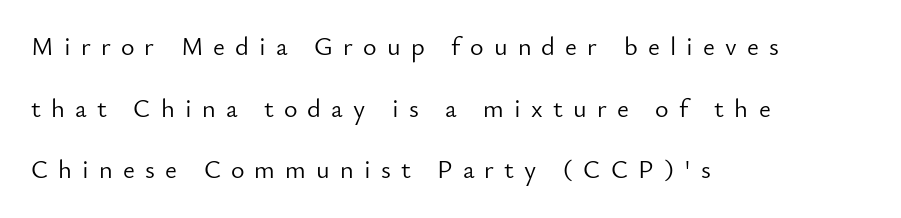
{"italic": "no", "bold": "no", "underline": "no", "align": "left", "line_spacing": "loose", "line_spacing_ratio": 2.37, "letter_spacing": "wide", "letter_spacing_em": 0.39, "glyph_px": 26}
